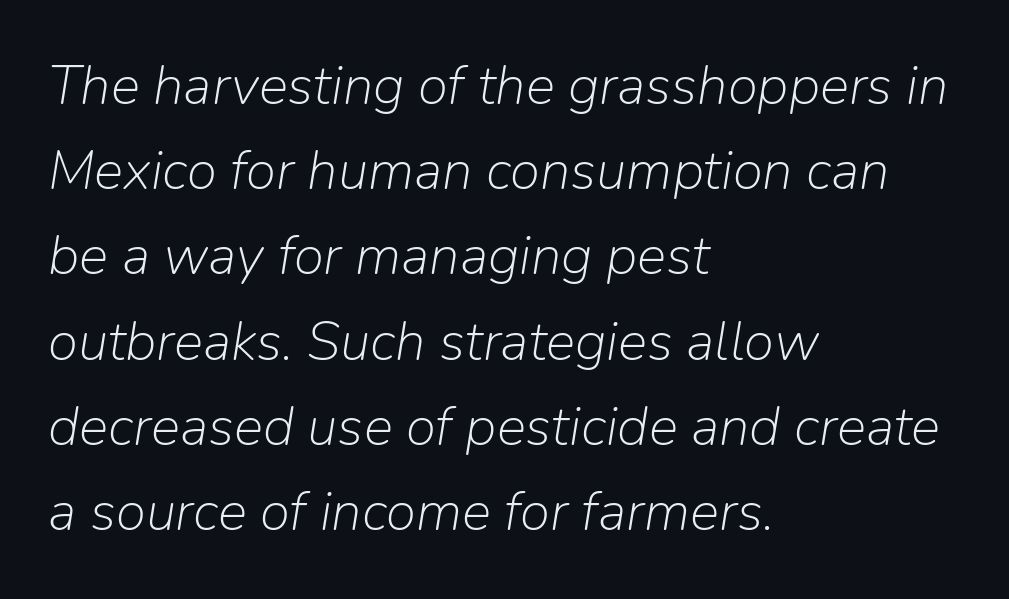
The image shows 55 px light type, italic (leaning right); set left-aligned, normal line spacing (1.55x), normal letter spacing, not underlined; low stroke contrast and a medium x-height.
